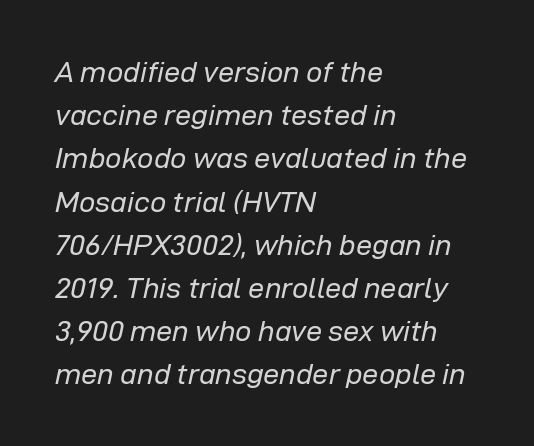
Q: Is the text bold? A: No.
Q: Is the text italic (slanted)? A: Yes, it leans right by about 12 degrees.
Q: Is the text underlined? A: No.
Q: How is the paragraph aligned? A: Left-aligned.
Q: Is the spacing between letters normal or unusually wide? A: Normal.
Q: Is the spacing between lines tight, normal or loose? A: Normal.
Q: Width (condensed, normal, or wide)? A: Normal.
Q: Stroke contrast? A: Low.
Q: x-height? A: Medium.
Q: Monospaced? A: No.
